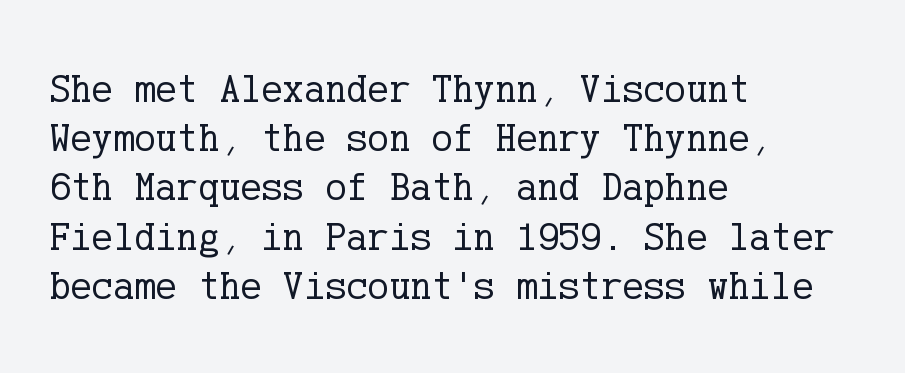
Q: Is the text bold? A: No.
Q: Is the text italic (slanted)? A: No, it is upright.
Q: Is the typeface a serif or a sans-serif typeface? A: Serif.
Q: Is the text underlined? A: No.
Q: How is the paragraph aligned? A: Left-aligned.
Q: Is the spacing between letters normal or unusually wide? A: Normal.
Q: Width (condensed, normal, or wide)? A: Normal.
Q: Stroke contrast? A: Low.
Q: x-height? A: Medium.
